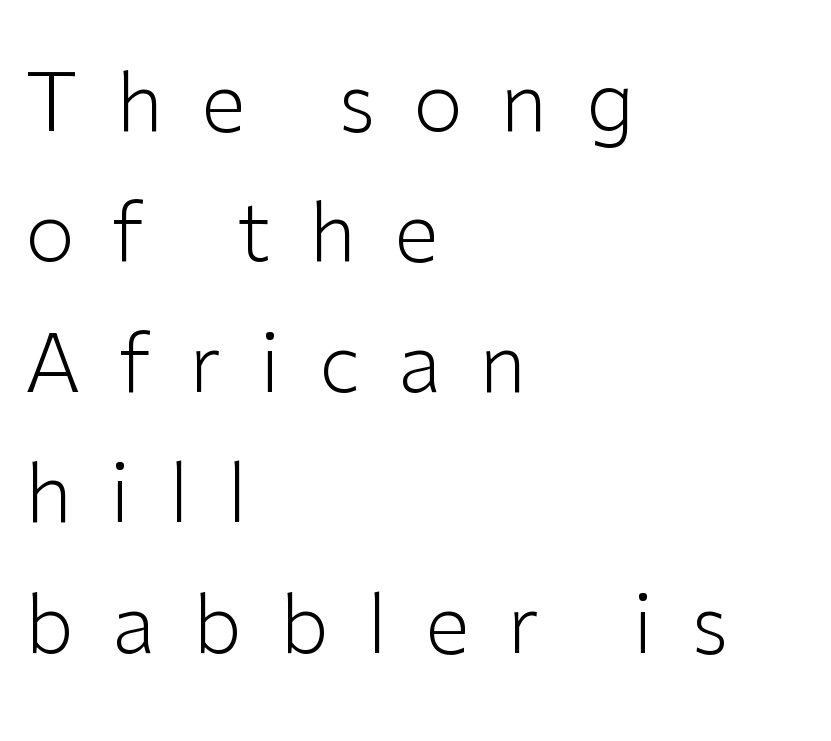
{"serif": "no", "italic": "no", "bold": "no", "weight": "light", "width": "normal", "stroke_contrast": "low", "x_height": "medium", "monospaced": "no", "underline": "no", "align": "left", "line_spacing": "normal", "line_spacing_ratio": 1.63, "letter_spacing": "wide", "letter_spacing_em": 0.48, "glyph_px": 80}
